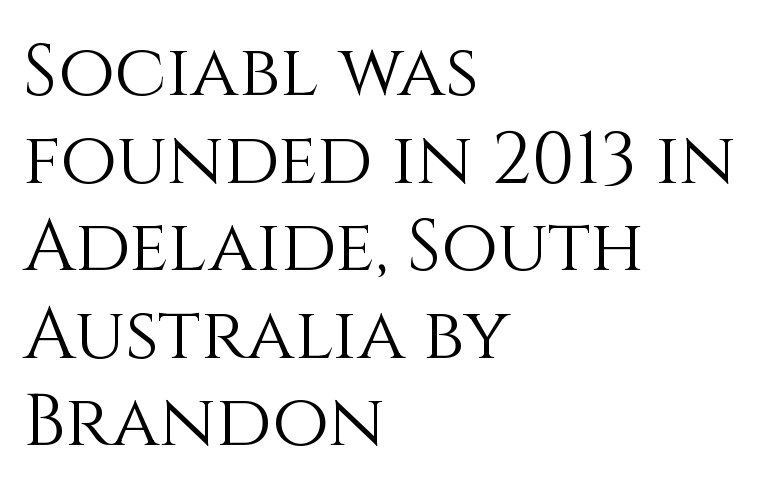
The image shows 73 px light type, upright; set left-aligned, line spacing 1.2x, normal letter spacing, not underlined; medium stroke contrast and a large x-height.
